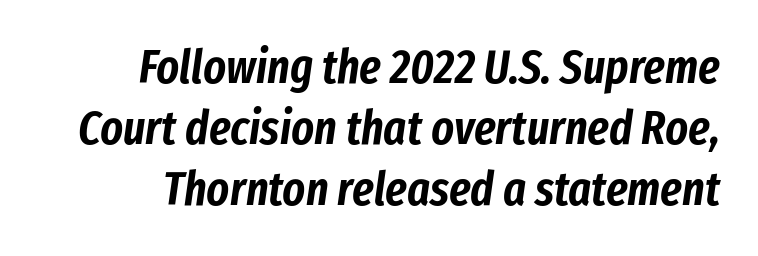
The image shows 48 px condensed type, italic (leaning right); set normal line spacing (1.27x), normal letter spacing, not underlined; low stroke contrast and a medium x-height.
